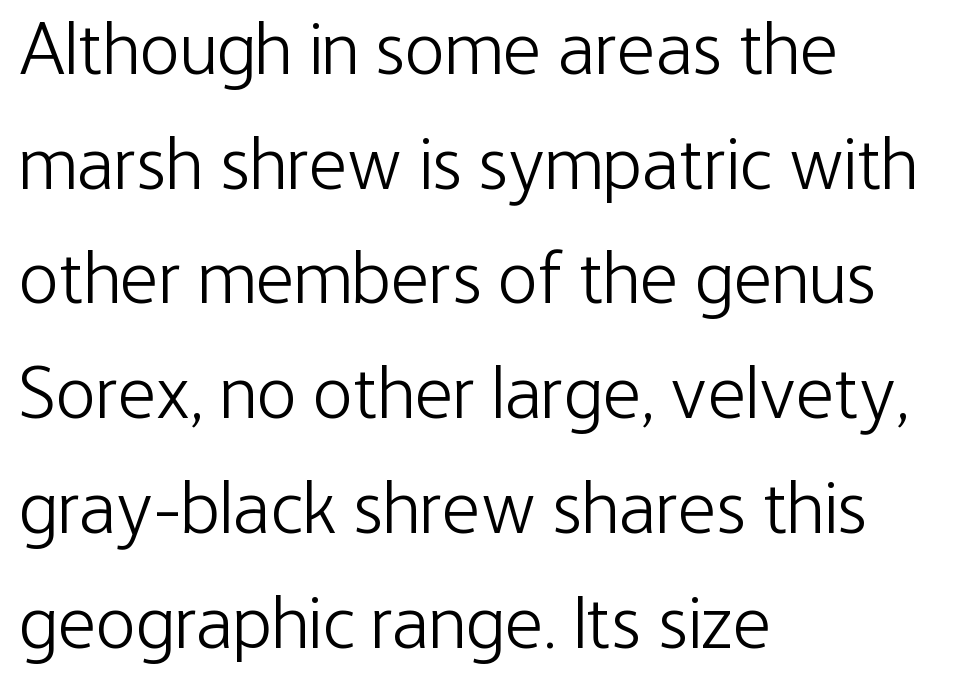
The image shows 75 px light, condensed sans-serif type, upright; set left-aligned, normal line spacing (1.53x), normal letter spacing, not underlined; low stroke contrast and a medium x-height.
